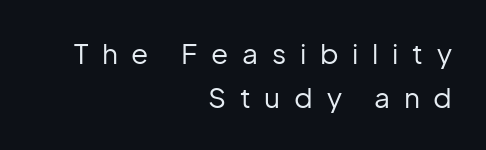
Caption: multi-line text, flush right, ragged left. Bare-footed words on every line. The typography opts for an upright posture over an oblique one. Stem width sits at or under what a default text font uses.
